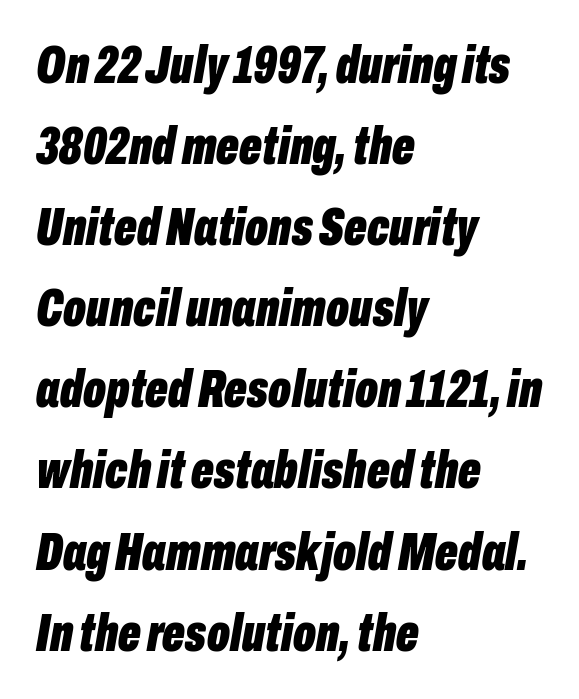
{"italic": "yes", "lean": "right", "slant_degrees": 10, "bold": "yes", "weight": "bold", "width": "condensed", "stroke_contrast": "low", "x_height": "medium", "monospaced": "no", "underline": "no", "align": "left", "line_spacing": "normal", "line_spacing_ratio": 1.53, "letter_spacing": "normal", "letter_spacing_em": 0.0, "glyph_px": 53}
